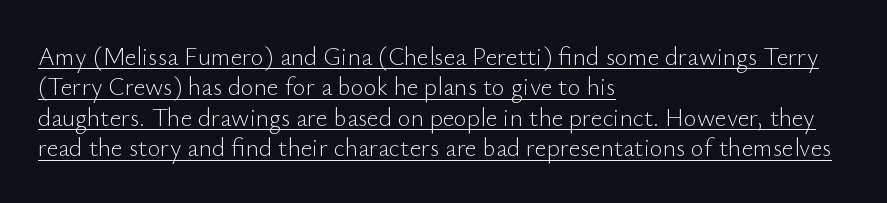
The image shows 25 px text type, upright; set left-aligned, line spacing 1.22x, normal letter spacing, underlined.
